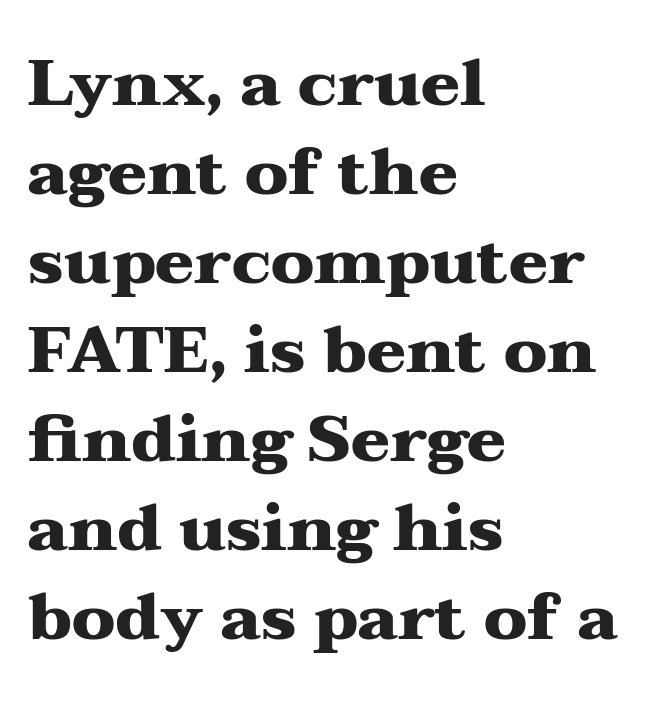
Descenders are the only things crossing below the line. Horizontally, the lines are justified to the leading edge only. The sample has been set heavy, in full bold. Note the varied advance widths — an 'i' is clearly narrower than an 'm'. Type style note: has serifs. The letters sit at their default tracking, neither squeezed nor spread.
